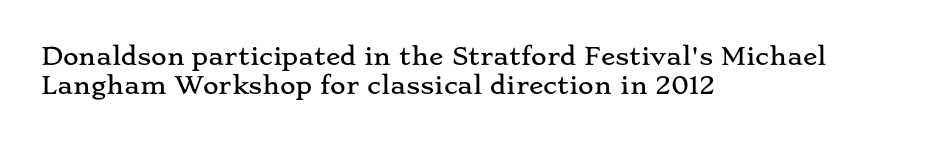
{"italic": "no", "underline": "no", "align": "left", "line_spacing_ratio": 1.22, "letter_spacing": "normal", "letter_spacing_em": 0.0, "glyph_px": 24}
